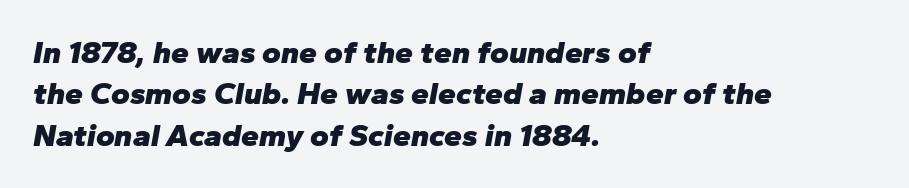
{"italic": "yes", "lean": "right", "slant_degrees": 10, "bold": "yes", "weight": "heavy", "width": "normal", "stroke_contrast": "low", "x_height": "medium", "monospaced": "no", "underline": "no", "align": "left", "line_spacing": "normal", "line_spacing_ratio": 1.29, "letter_spacing": "normal", "letter_spacing_em": 0.0, "glyph_px": 32}
